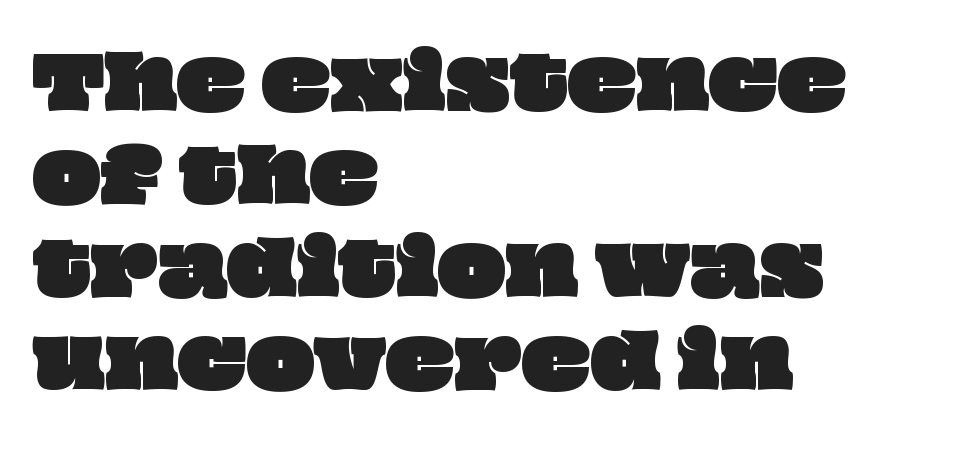
Layout note: lines flush left. Descender tails drop into unmarked territory. Tracking here is standard; glyphs follow each other at the usual distance. Varying glyph widths throughout — classic text-font behaviour.
